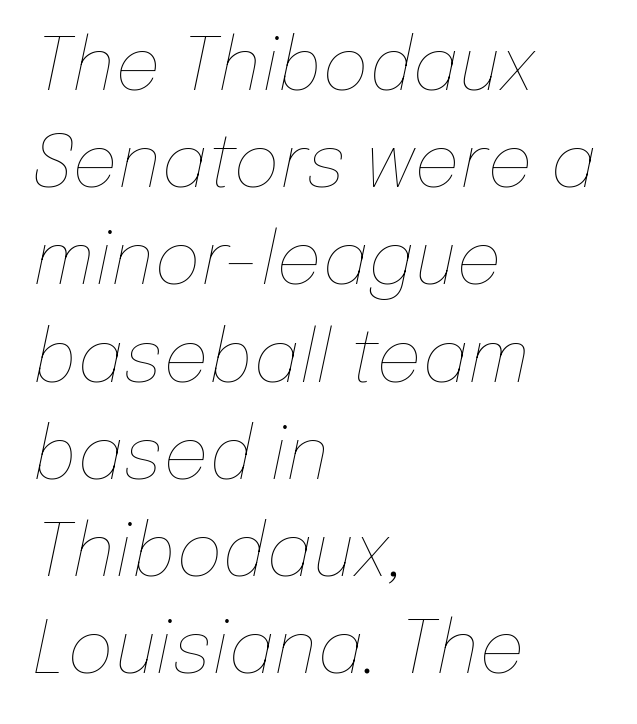
Q: Is the text bold? A: No.
Q: Is the text italic (slanted)? A: Yes, it leans right by about 12 degrees.
Q: Is the text underlined? A: No.
Q: How is the paragraph aligned? A: Left-aligned.
Q: Is the spacing between letters normal or unusually wide? A: Normal.
Q: Is the spacing between lines tight, normal or loose? A: Normal.
Q: Width (condensed, normal, or wide)? A: Normal.
Q: Stroke contrast? A: Low.
Q: x-height? A: Medium.
Q: Monospaced? A: No.
